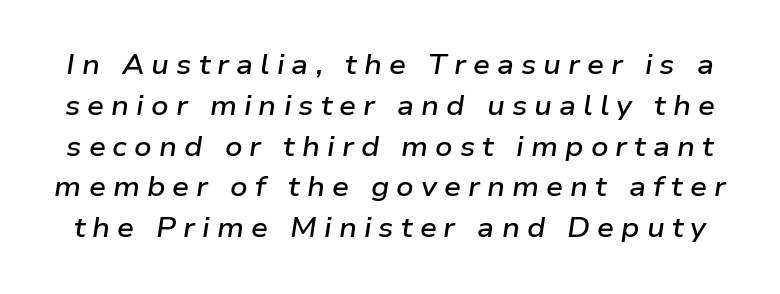
Q: Is the text bold? A: Semi-bold.
Q: Is the text italic (slanted)? A: Yes, it leans right by about 9 degrees.
Q: Is the text underlined? A: No.
Q: Is the spacing between letters normal or unusually wide? A: Unusually wide.
Q: Is the spacing between lines tight, normal or loose? A: Normal.
